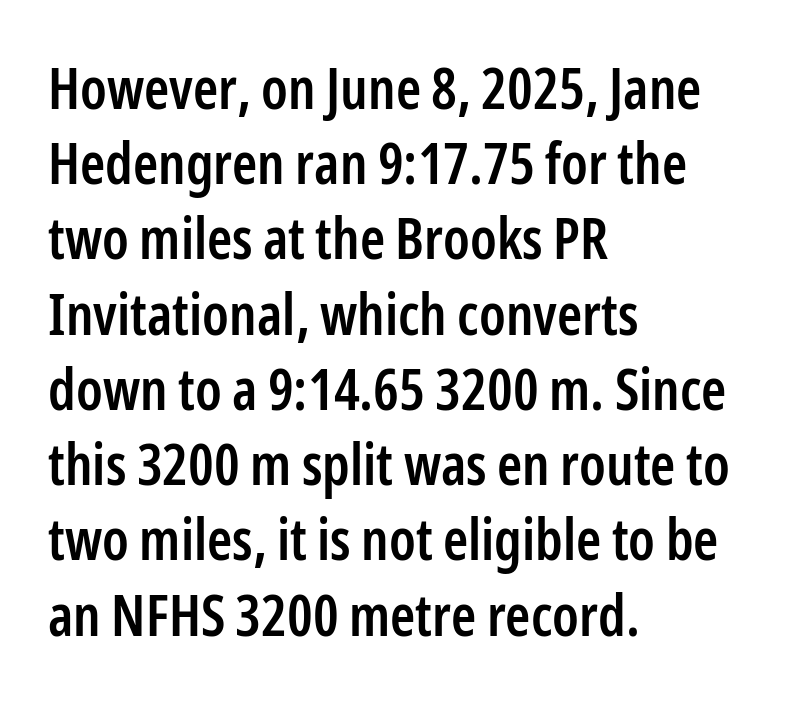
Q: Is the text bold? A: Semi-bold.
Q: Is the text italic (slanted)? A: No, it is upright.
Q: Is the typeface a serif or a sans-serif typeface? A: Sans-serif.
Q: Is the text underlined? A: No.
Q: How is the paragraph aligned? A: Left-aligned.
Q: Is the spacing between letters normal or unusually wide? A: Normal.
Q: Is the spacing between lines tight, normal or loose? A: Normal.
Q: Width (condensed, normal, or wide)? A: Condensed.
Q: Stroke contrast? A: Low.
Q: x-height? A: Medium.
Q: Monospaced? A: No.
